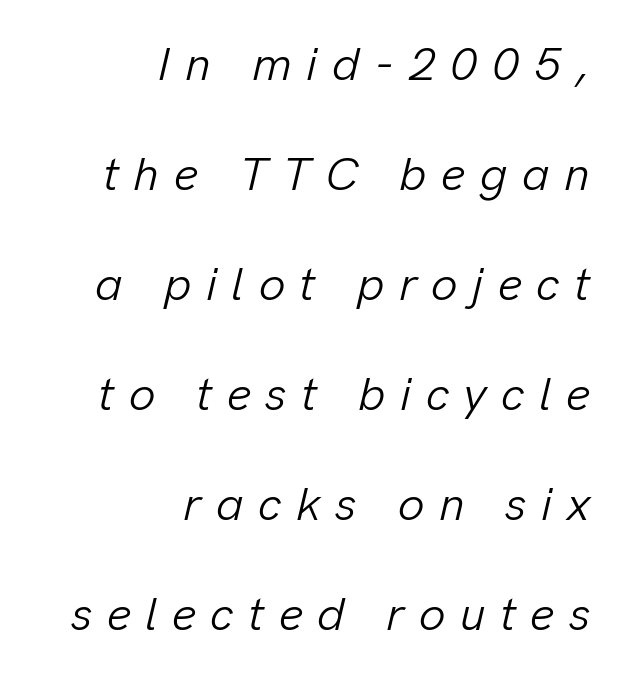
Q: Is the text bold? A: No.
Q: Is the text italic (slanted)? A: Yes, it leans right by about 13 degrees.
Q: Is the text underlined? A: No.
Q: How is the paragraph aligned? A: Right-aligned.
Q: Is the spacing between letters normal or unusually wide? A: Unusually wide.
Q: Is the spacing between lines tight, normal or loose? A: Loose.
Q: Width (condensed, normal, or wide)? A: Normal.
Q: Stroke contrast? A: Low.
Q: x-height? A: Medium.
Q: Monospaced? A: No.
